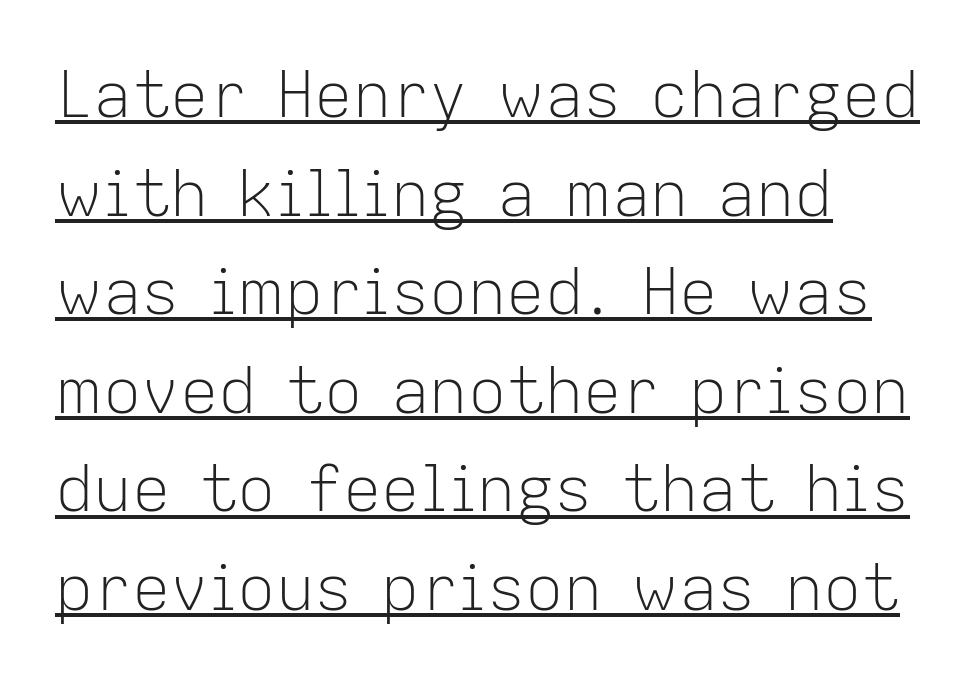
{"serif": "no", "italic": "no", "bold": "no", "weight": "light", "width": "normal", "stroke_contrast": "low", "x_height": "medium", "monospaced": "no", "underline": "yes", "align": "left", "line_spacing": "normal", "line_spacing_ratio": 1.54, "letter_spacing": "normal", "letter_spacing_em": 0.0, "glyph_px": 64}
